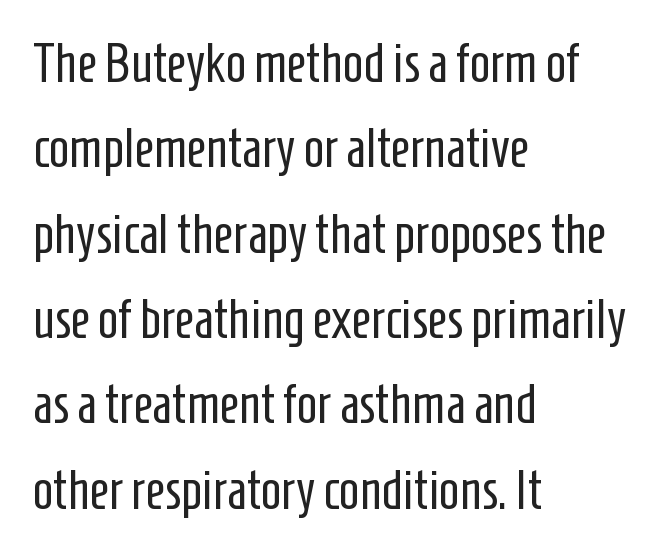
The image shows 54 px regular-weight, condensed sans-serif type, upright; set left-aligned, normal line spacing (1.58x), normal letter spacing, not underlined; low stroke contrast and a medium x-height.
